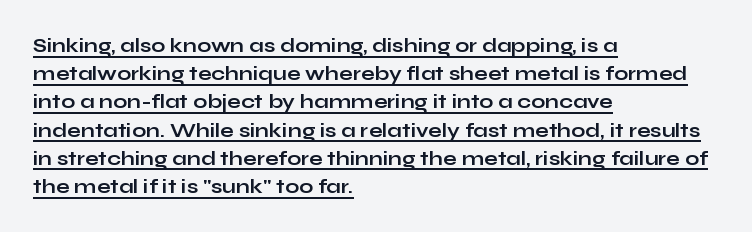
The image shows 20 px bold type, upright; set left-aligned, normal line spacing (1.41x), normal letter spacing, underlined.
